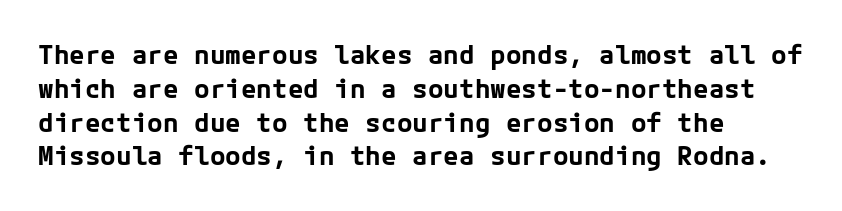
Notice how the stems are strictly vertical — no italics here. The passage shown is emphatically bold. Students, observe: this is what conventionally led text looks like. You could call the tracking neutral — neither tight nor loose. The ragged edge is on the right, which tells us the setting is flush left. Descenders are the only things crossing below the line.
